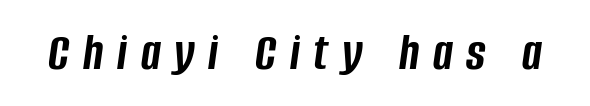
Q: Is the text bold? A: Yes.
Q: Is the text italic (slanted)? A: Yes, it leans right by about 8 degrees.
Q: Is the text underlined? A: No.
Q: Is the spacing between letters normal or unusually wide? A: Unusually wide.
Q: Width (condensed, normal, or wide)? A: Condensed.
Q: Stroke contrast? A: Low.
Q: x-height? A: Large.
Q: Monospaced? A: No.
